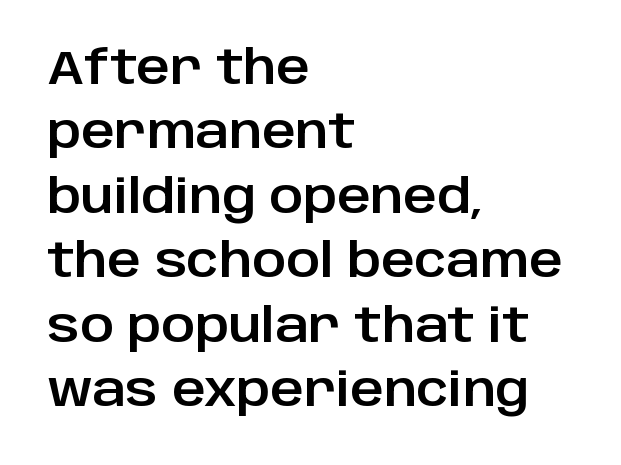
Q: Is the text italic (slanted)? A: No, it is upright.
Q: Is the typeface a serif or a sans-serif typeface? A: Sans-serif.
Q: Is the text underlined? A: No.
Q: How is the paragraph aligned? A: Left-aligned.
Q: Is the spacing between letters normal or unusually wide? A: Normal.
Q: Is the spacing between lines tight, normal or loose? A: Normal.
Q: Width (condensed, normal, or wide)? A: Normal.
Q: Stroke contrast? A: Low.
Q: x-height? A: Large.
Q: Monospaced? A: No.
